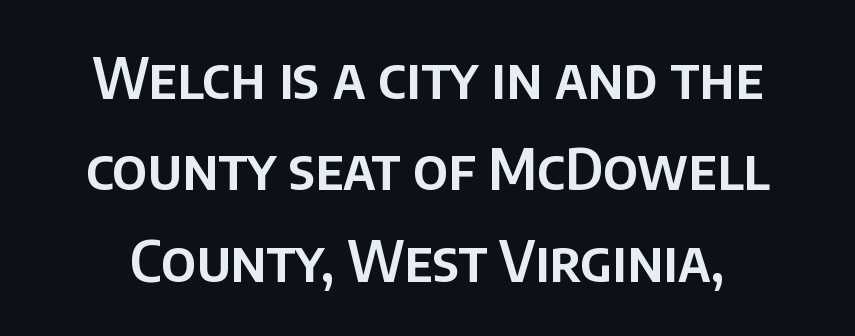
The face used here is proportionally spaced, like ordinary book or web type. Quick note: underline off. Compared with typical paragraphs, the rows here are spaced about the same. Letter spacing: default. Grotesque or geometric, the face here clearly has no serifs.
